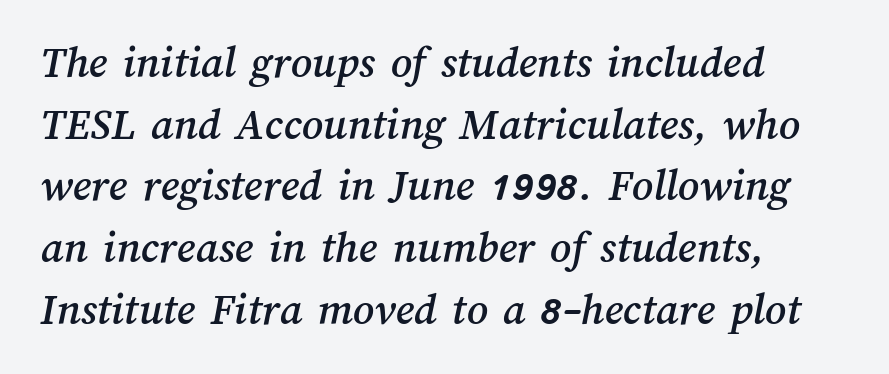
Q: Is the text underlined? A: No.
Q: How is the paragraph aligned? A: Left-aligned.
Q: Is the spacing between letters normal or unusually wide? A: Normal.
Q: Is the spacing between lines tight, normal or loose? A: Normal.
Q: Width (condensed, normal, or wide)? A: Normal.
Q: Stroke contrast? A: Medium.
Q: x-height? A: Medium.
Q: Monospaced? A: No.
